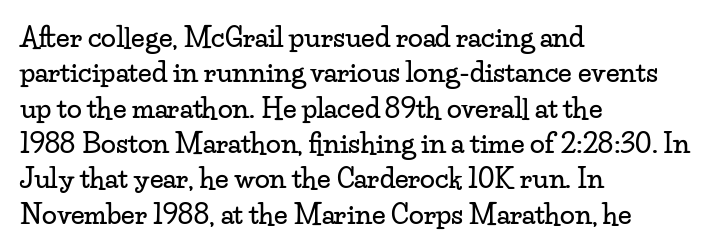
Q: Is the text italic (slanted)? A: No, it is upright.
Q: Is the text underlined? A: No.
Q: How is the paragraph aligned? A: Left-aligned.
Q: Is the spacing between letters normal or unusually wide? A: Normal.
Q: Is the spacing between lines tight, normal or loose? A: Normal.
